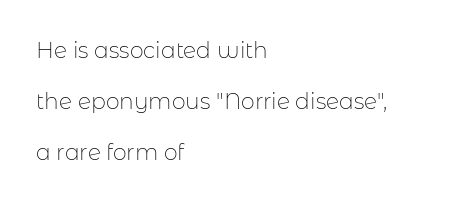
Q: Is the text bold? A: No.
Q: Is the text italic (slanted)? A: No, it is upright.
Q: Is the text underlined? A: No.
Q: How is the paragraph aligned? A: Left-aligned.
Q: Is the spacing between letters normal or unusually wide? A: Normal.
Q: Is the spacing between lines tight, normal or loose? A: Loose.
